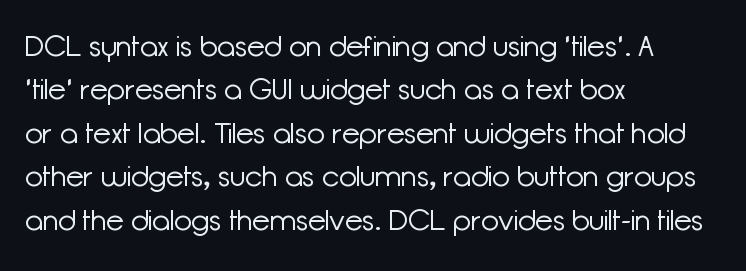
The image shows 29 px light sans-serif type, upright; set left-aligned, normal line spacing (1.5x), normal letter spacing, not underlined; low stroke contrast and a medium x-height.
